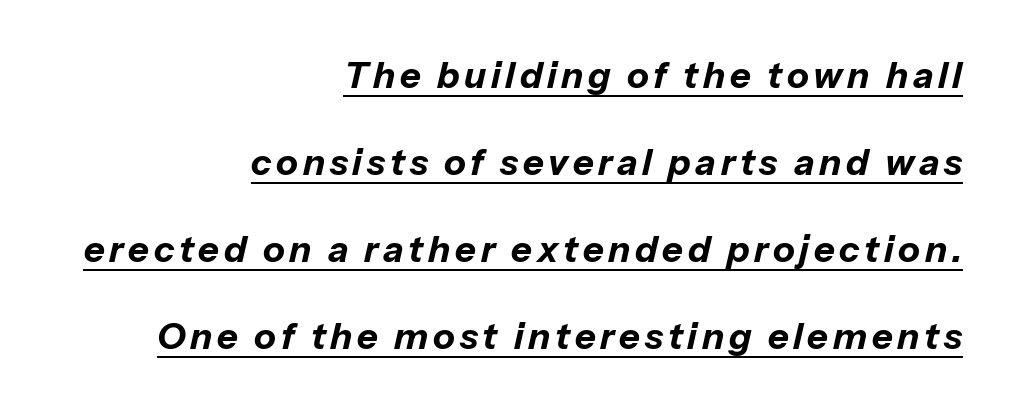
Regarding leading, the lines here are spaced well apart. Yep, that's italic — everything's leaning. Here the designer chose a conventional face with non-uniform glyph widths. Is the type bold? Yes — the strokes are clearly thick and heavy. This rendering features underlined lettering. The lines are quadded right.
